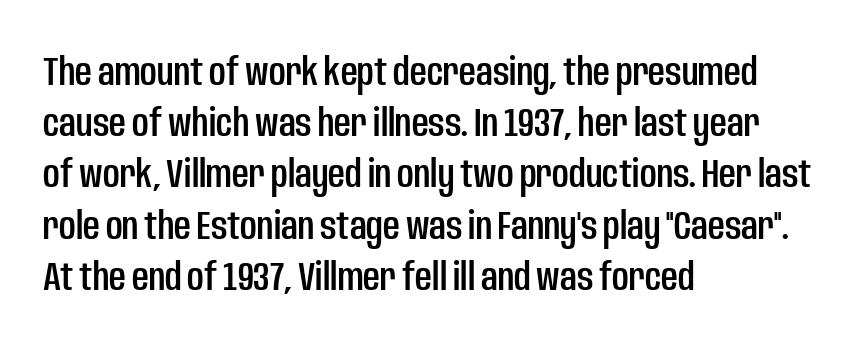
The image shows 41 px condensed sans-serif type, upright; set left-aligned, normal line spacing (1.25x), normal letter spacing, not underlined; low stroke contrast and a large x-height.
